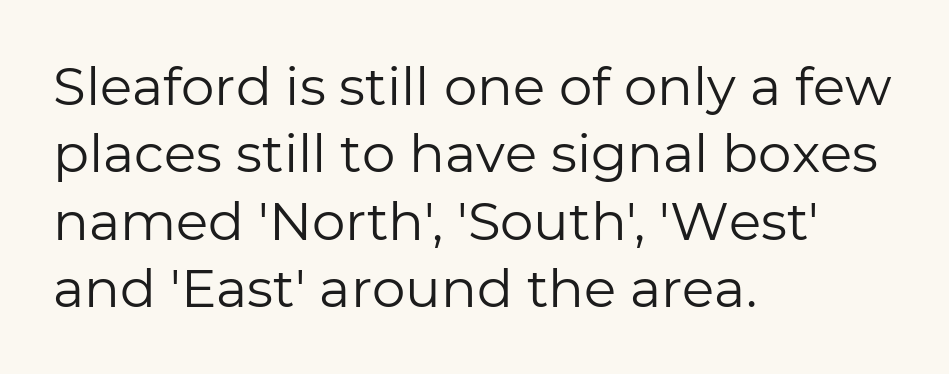
{"serif": "no", "italic": "no", "bold": "no", "weight": "regular", "width": "normal", "stroke_contrast": "low", "x_height": "medium", "monospaced": "no", "underline": "no", "align": "left", "line_spacing": "normal", "line_spacing_ratio": 1.27, "letter_spacing": "normal", "letter_spacing_em": 0.0, "glyph_px": 53}
